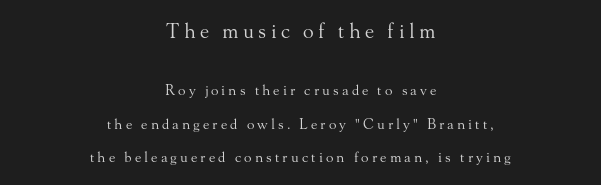
{"italic": "no", "bold": "no", "underline": "no", "align": "center", "line_spacing": "loose", "line_spacing_ratio": 2.37, "letter_spacing": "wide", "letter_spacing_em": 0.22, "larger_block": "first", "size_ratio": 1.43, "glyph_px": 20}
